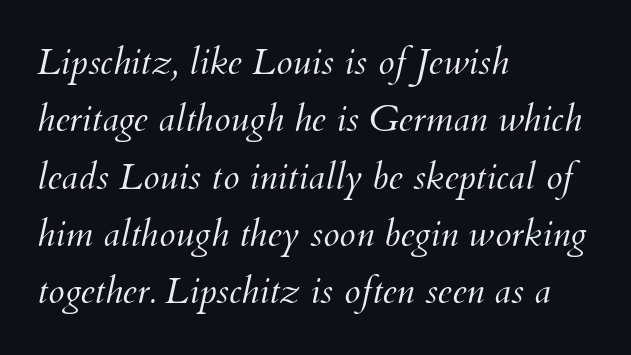
{"italic": "yes", "lean": "right", "slant_degrees": 12, "bold": "no", "weight": "light", "width": "normal", "stroke_contrast": "medium", "x_height": "small", "monospaced": "no", "underline": "no", "align": "left", "line_spacing": "normal", "line_spacing_ratio": 1.55, "letter_spacing": "normal", "letter_spacing_em": 0.0, "glyph_px": 37}
